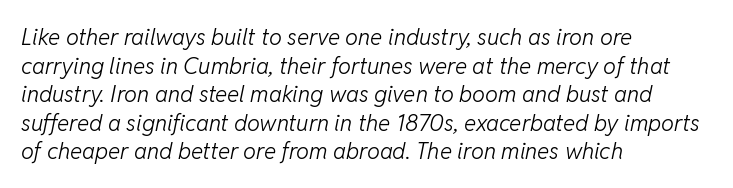
{"italic": "yes", "lean": "right", "slant_degrees": 11, "bold": "no", "underline": "no", "align": "left", "line_spacing_ratio": 1.24, "letter_spacing": "normal", "letter_spacing_em": 0.0, "glyph_px": 23}
